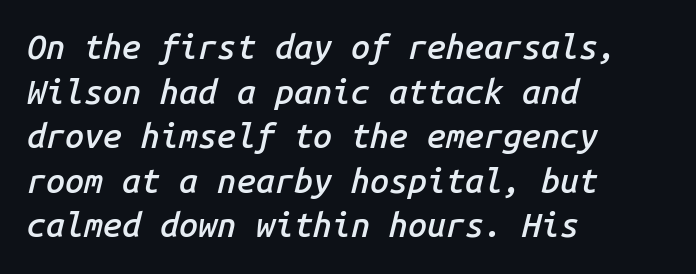
The image shows 34 px semibold type, italic (leaning right), monospaced; set left-aligned, normal line spacing (1.31x), normal letter spacing, not underlined; low stroke contrast and a medium x-height.
